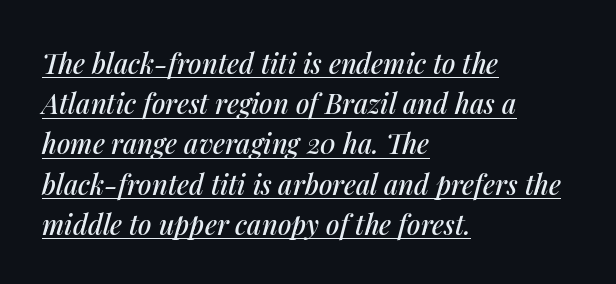
Q: Is the text italic (slanted)? A: Yes, it leans right by about 14 degrees.
Q: Is the text underlined? A: Yes.
Q: How is the paragraph aligned? A: Left-aligned.
Q: Is the spacing between letters normal or unusually wide? A: Normal.
Q: Is the spacing between lines tight, normal or loose? A: Normal.
